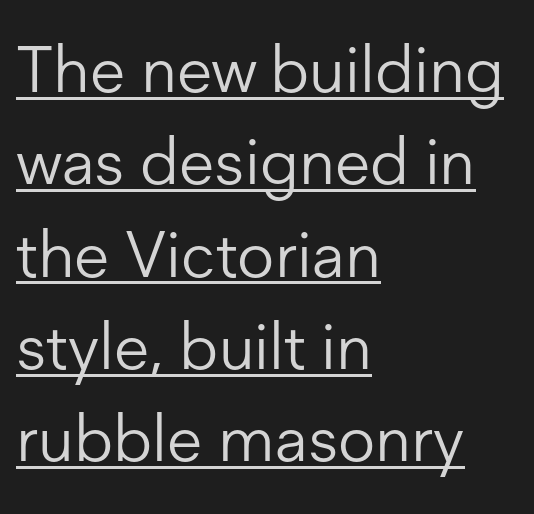
The image shows 65 px light sans-serif type, upright; set left-aligned, normal line spacing (1.42x), normal letter spacing, underlined; low stroke contrast and a medium x-height.
